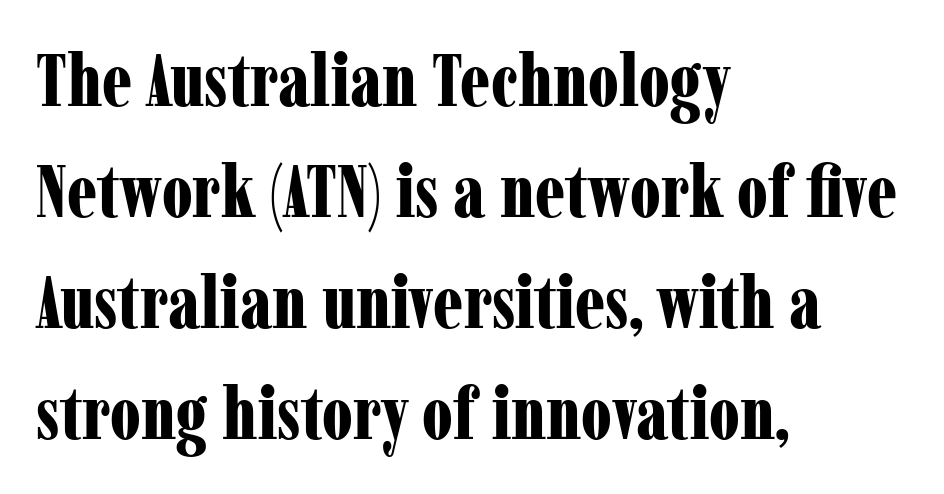
Ascenders rise straight up at ninety degrees. Check where the strokes stop: tiny serifs finish them off. Heavy-handed strokes throughout: this text is bold. Check the space under the baseline: it is left empty. You could not count columns in this text — the font is proportionally spaced. How would I describe the line gaps? Plain and ordinary.
